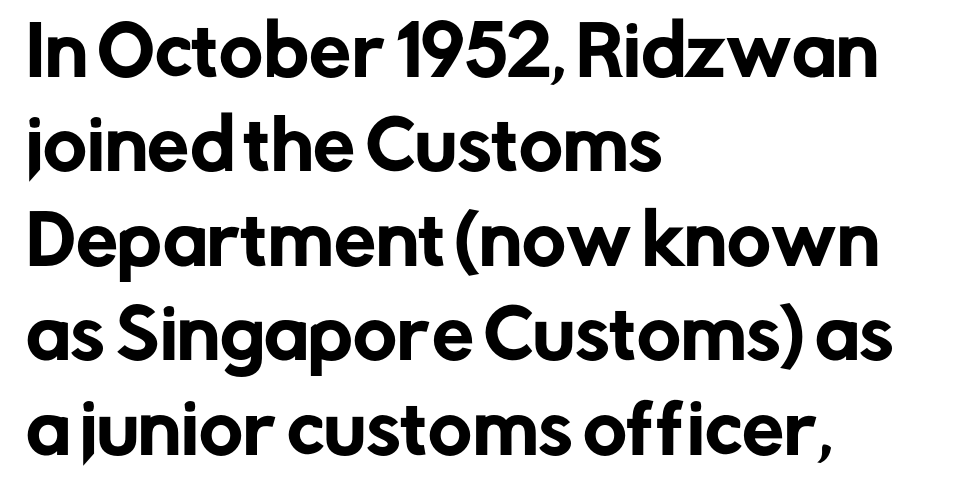
The line-height multiplier appears to be the usual default. Beneath every word, the page is bare. Italic: no, the glyphs are upright roman. You can tell from the bare stems that sans-serif type was used. Layout note: lines flush left.
